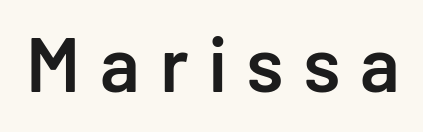
Q: Is the text bold? A: Semi-bold.
Q: Is the text italic (slanted)? A: No, it is upright.
Q: Is the typeface a serif or a sans-serif typeface? A: Sans-serif.
Q: Is the text underlined? A: No.
Q: Is the spacing between letters normal or unusually wide? A: Unusually wide.
Q: Width (condensed, normal, or wide)? A: Normal.
Q: Stroke contrast? A: Low.
Q: x-height? A: Medium.
Q: Monospaced? A: No.
